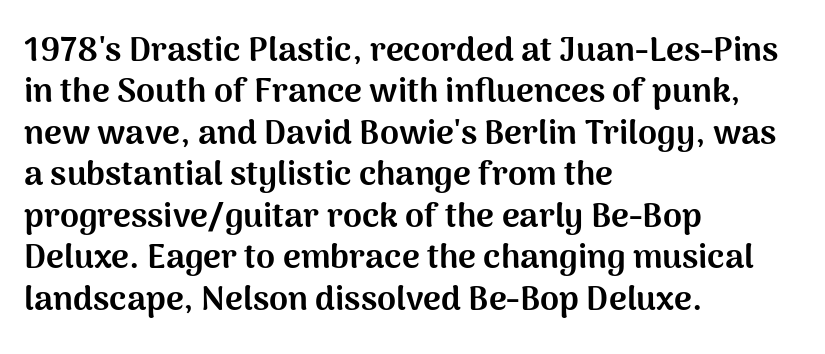
Regarding serifs, this sample does without them. Nobody touched the tracking dial on this one. The paragraph has a hard left edge and a soft right edge. The specimen reads as upright at a glance. The passage shown is typed in a proportional face where columns would drift.
